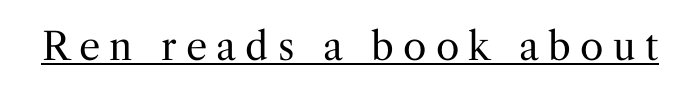
Each stroke keeps to a modest, everyday thickness or less. The passage shown is typed in a proportional face where columns would drift. Classification — serif. Students, observe the line beneath the letters — that is underlining.
